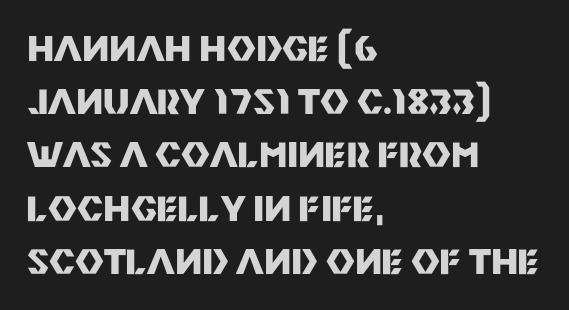
The image shows 35 px heavy sans-serif type, upright; set left-aligned, normal line spacing (1.52x), normal letter spacing, not underlined; medium stroke contrast and a large x-height.
